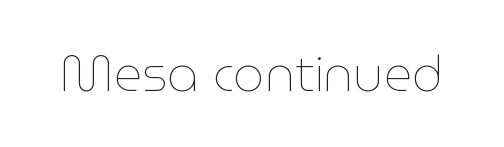
Q: Is the text bold? A: No.
Q: Is the text italic (slanted)? A: No, it is upright.
Q: Is the text underlined? A: No.
Q: Is the spacing between letters normal or unusually wide? A: Normal.
Q: Width (condensed, normal, or wide)? A: Normal.
Q: Stroke contrast? A: Low.
Q: x-height? A: Medium.
Q: Monospaced? A: No.
